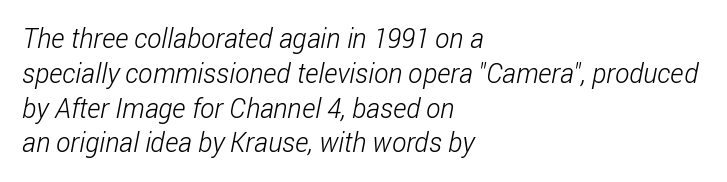
{"bold": "no", "underline": "no", "align": "left", "line_spacing": "normal", "line_spacing_ratio": 1.29, "letter_spacing": "normal", "letter_spacing_em": 0.0, "glyph_px": 27}
